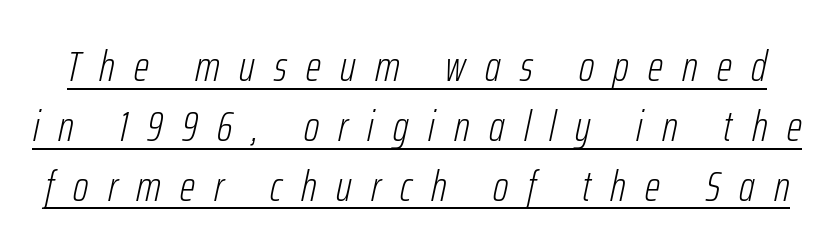
{"italic": "yes", "lean": "right", "slant_degrees": 12, "bold": "no", "weight": "light", "width": "condensed", "stroke_contrast": "low", "x_height": "medium", "monospaced": "no", "underline": "yes", "line_spacing": "normal", "line_spacing_ratio": 1.39, "letter_spacing": "wide", "letter_spacing_em": 0.45, "glyph_px": 43}
